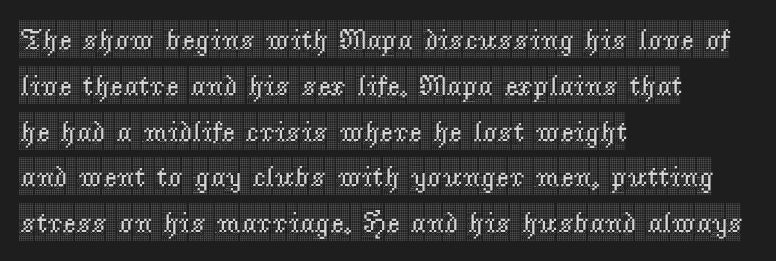
Q: Is the text italic (slanted)? A: No, it is upright.
Q: Is the typeface a serif or a sans-serif typeface? A: Serif.
Q: Is the text underlined? A: No.
Q: How is the paragraph aligned? A: Left-aligned.
Q: Is the spacing between letters normal or unusually wide? A: Normal.
Q: Is the spacing between lines tight, normal or loose? A: Normal.
Q: Width (condensed, normal, or wide)? A: Condensed.
Q: x-height? A: Large.
Q: Monospaced? A: No.
